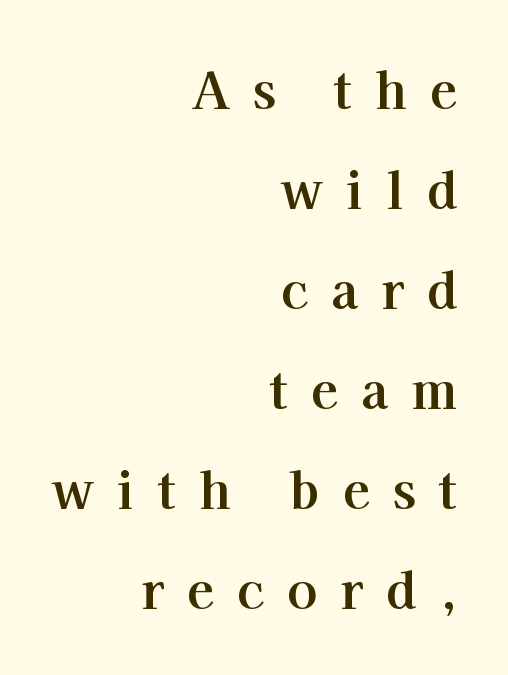
You could not count columns in this text — the font is proportionally spaced. Designer's note — italics off, roman on. The lines are quadded right. You could only call the tracking loose — the letters float apart.
